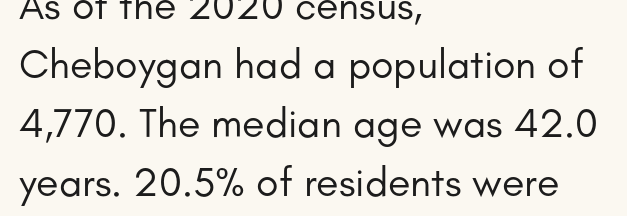
The image shows 41 px regular-weight sans-serif type, upright; set left-aligned, normal line spacing (1.44x), normal letter spacing, not underlined; low stroke contrast and a small x-height.
